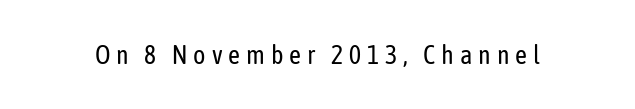
The image shows 26 px text type, upright; set unusually wide letter spacing (+0.23 em), not underlined.
